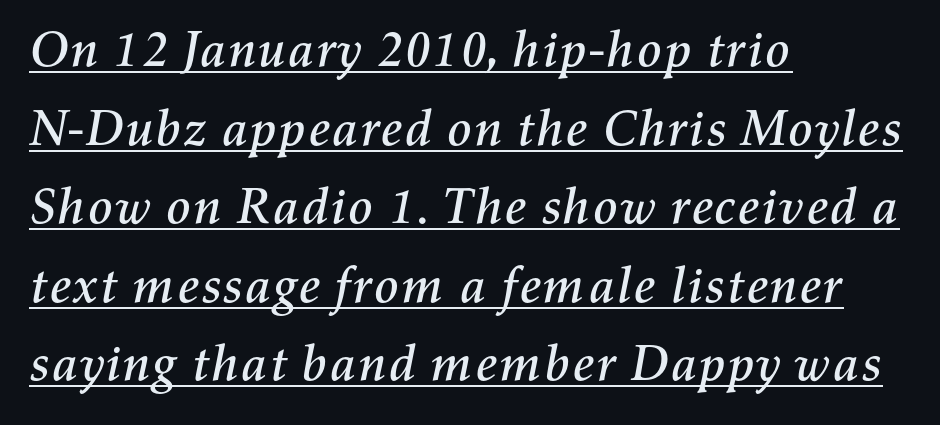
Q: Is the text italic (slanted)? A: Yes, it leans right by about 11 degrees.
Q: Is the text underlined? A: Yes.
Q: How is the paragraph aligned? A: Left-aligned.
Q: Is the spacing between letters normal or unusually wide? A: Normal.
Q: Is the spacing between lines tight, normal or loose? A: Normal.
Q: Width (condensed, normal, or wide)? A: Normal.
Q: Stroke contrast? A: Medium.
Q: x-height? A: Medium.
Q: Monospaced? A: No.
